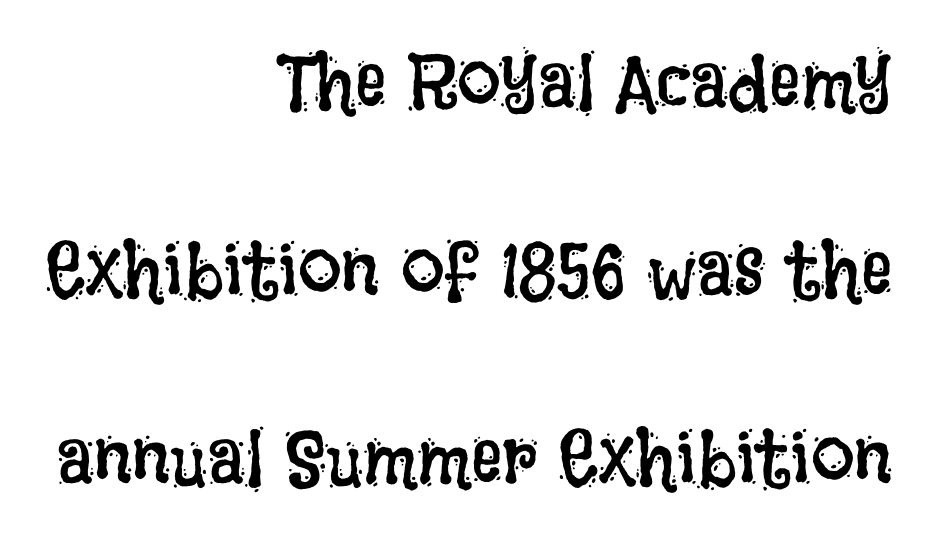
The image shows 78 px regular-weight, condensed type, upright; set right-aligned, loose line spacing (2.41x), normal letter spacing, not underlined; low stroke contrast and a large x-height.
